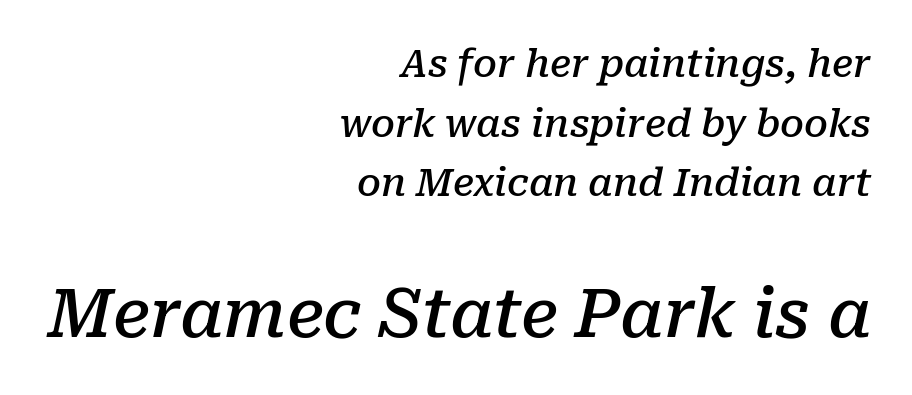
Leftover space on each line is placed entirely before the opening word. Looking at the ascenders, they clearly lean. In this sample the second text group is rendered at the bigger scale. Anything drawn beneath the words? Only blank space. This sample has the flowing, uneven cadence of proportional lettering.
